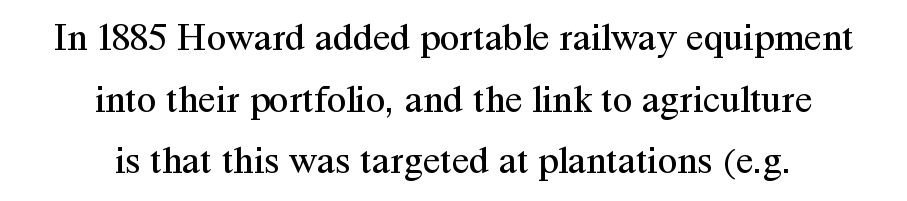
The image shows 40 px regular-weight serif type, upright; set centered, normal line spacing (1.54x), normal letter spacing, not underlined; medium stroke contrast and a medium x-height.
